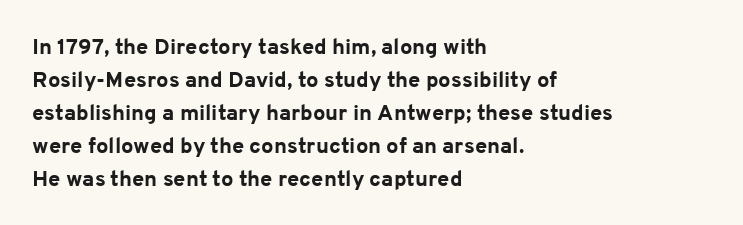
Q: Is the text bold? A: Yes.
Q: Is the text italic (slanted)? A: No, it is upright.
Q: Is the text underlined? A: No.
Q: How is the paragraph aligned? A: Left-aligned.
Q: Is the spacing between letters normal or unusually wide? A: Normal.
Q: Is the spacing between lines tight, normal or loose? A: Normal.
